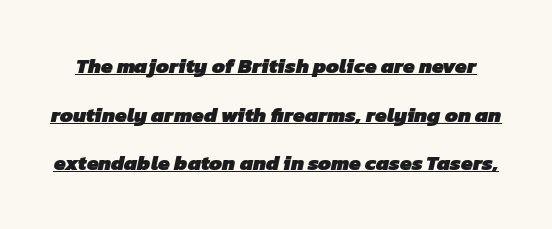
Stroke thickness is high; the sample reads as a true bold. Check the space under the baseline: a stroke is drawn there. Caption: standard tracking, unaltered. Compared with typical paragraphs, the rows here are farther apart.
